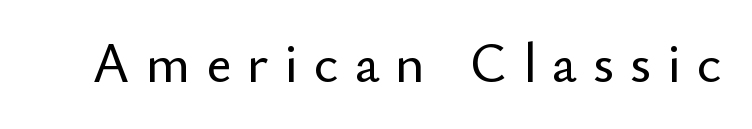
{"serif": "no", "italic": "no", "width": "normal", "stroke_contrast": "low", "x_height": "small", "monospaced": "no", "underline": "no", "letter_spacing": "wide", "letter_spacing_em": 0.28, "glyph_px": 56}
